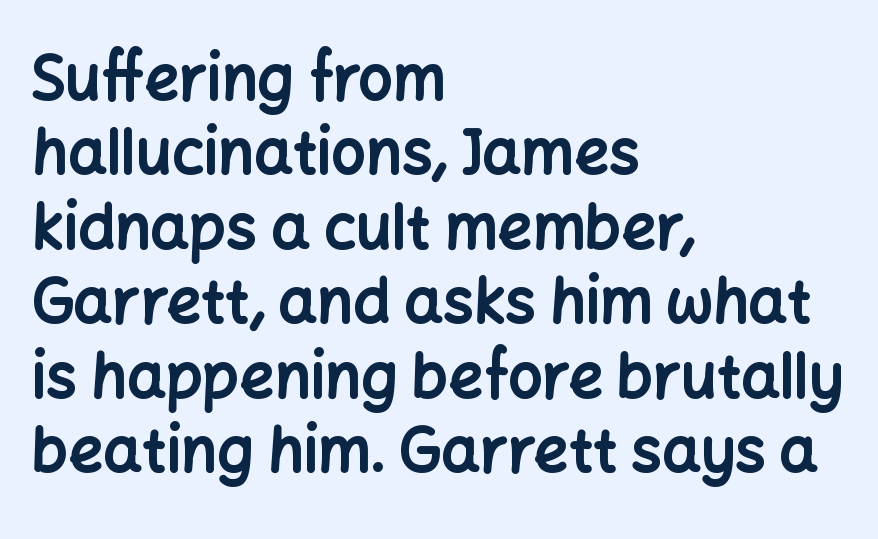
The image shows 61 px bold sans-serif type, upright; set left-aligned, line spacing 1.22x, normal letter spacing, not underlined; low stroke contrast and a medium x-height.
